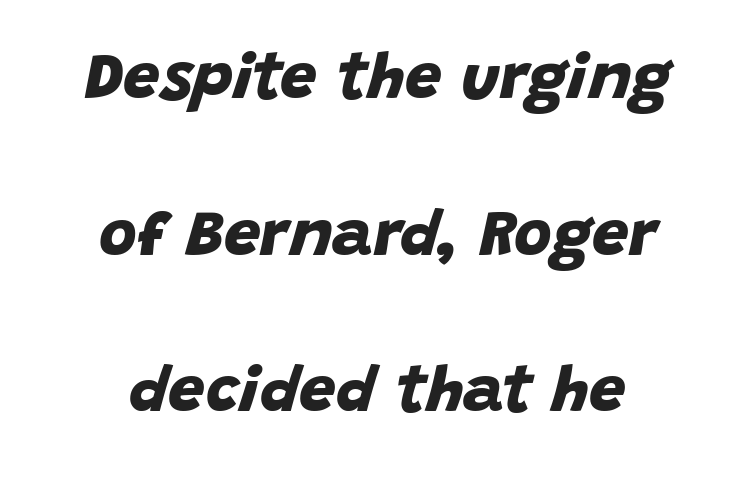
{"serif": "no", "bold": "yes", "weight": "bold", "width": "normal", "stroke_contrast": "low", "x_height": "large", "monospaced": "no", "underline": "no", "line_spacing": "loose", "line_spacing_ratio": 2.41, "letter_spacing": "normal", "letter_spacing_em": 0.0, "glyph_px": 65}
